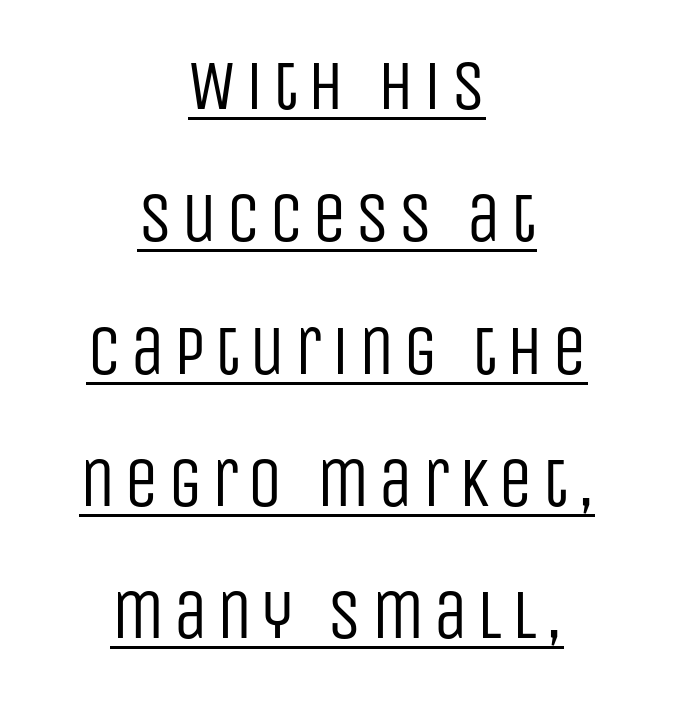
I'd call this a sans setting — the letters go barefoot. The sample's only ornament is a line tracing under the words. The strokes carry an ordinary text weight at most. Leftover space on each line is divided equally before and after the words.
